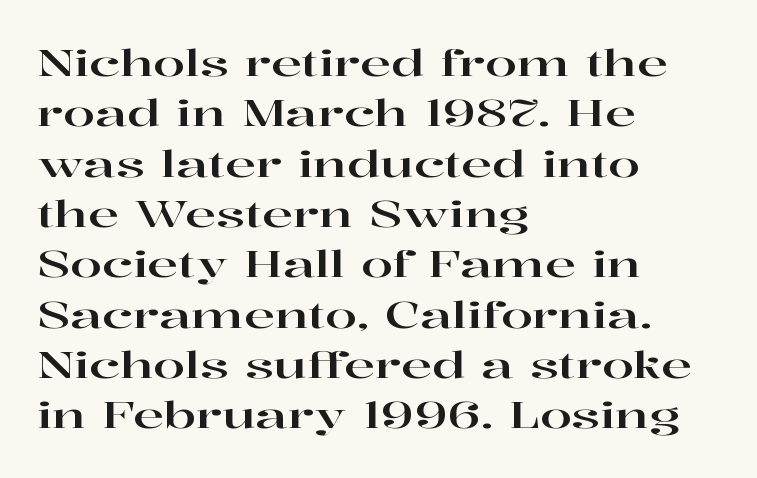
The image shows 37 px wide serif type, upright; set left-aligned, normal line spacing (1.36x), normal letter spacing, not underlined; high stroke contrast and a medium x-height.
